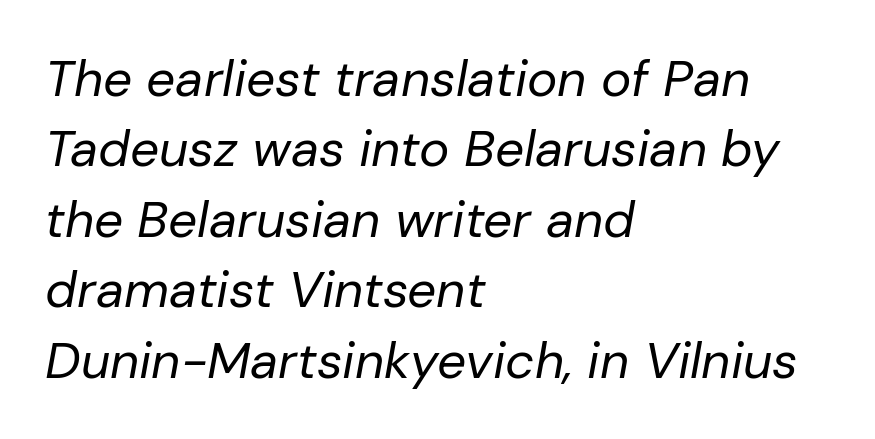
The image shows 51 px regular-weight type, italic (leaning right); set left-aligned, normal line spacing (1.38x), normal letter spacing, not underlined; low stroke contrast and a medium x-height.
